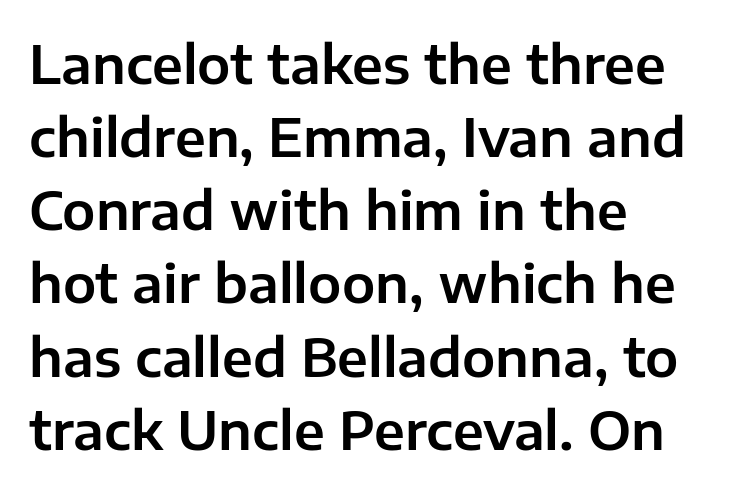
Q: Is the text italic (slanted)? A: No, it is upright.
Q: Is the typeface a serif or a sans-serif typeface? A: Sans-serif.
Q: Is the text underlined? A: No.
Q: How is the paragraph aligned? A: Left-aligned.
Q: Is the spacing between letters normal or unusually wide? A: Normal.
Q: Is the spacing between lines tight, normal or loose? A: Normal.
Q: Width (condensed, normal, or wide)? A: Normal.
Q: Stroke contrast? A: Low.
Q: x-height? A: Medium.
Q: Monospaced? A: No.
